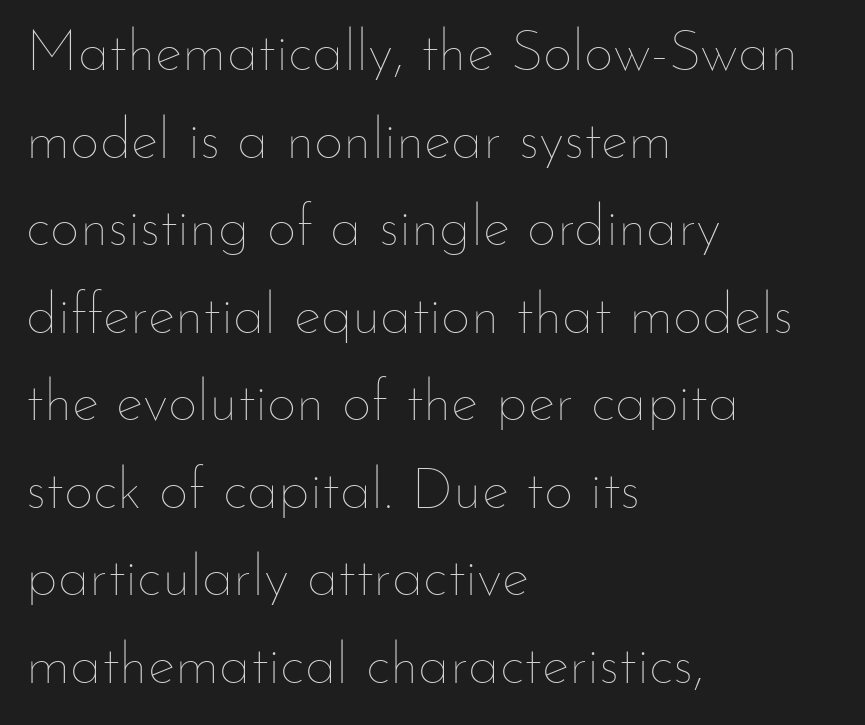
Q: Is the text bold? A: No.
Q: Is the text italic (slanted)? A: No, it is upright.
Q: Is the text underlined? A: No.
Q: How is the paragraph aligned? A: Left-aligned.
Q: Is the spacing between letters normal or unusually wide? A: Normal.
Q: Is the spacing between lines tight, normal or loose? A: Normal.
Q: Width (condensed, normal, or wide)? A: Normal.
Q: Stroke contrast? A: Low.
Q: x-height? A: Small.
Q: Monospaced? A: No.
